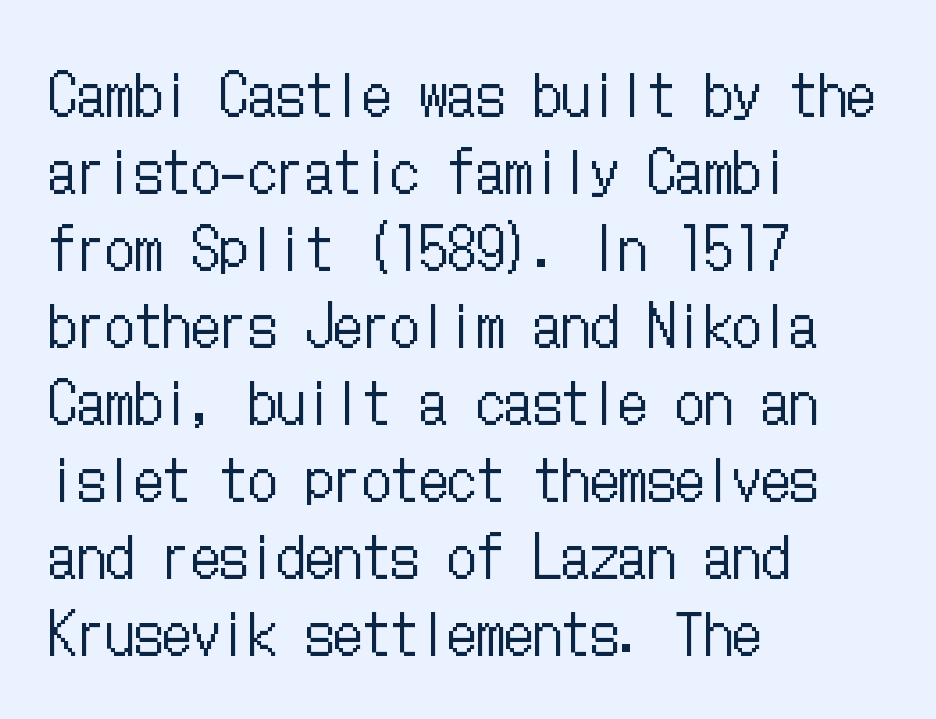
If you drew a ruler down the left edge, every line would touch it. The horizontal fit of the characters is conventional and even. Honestly, there is no underline to notice here at all. The strokes are not fattened; the text isn't bold.
